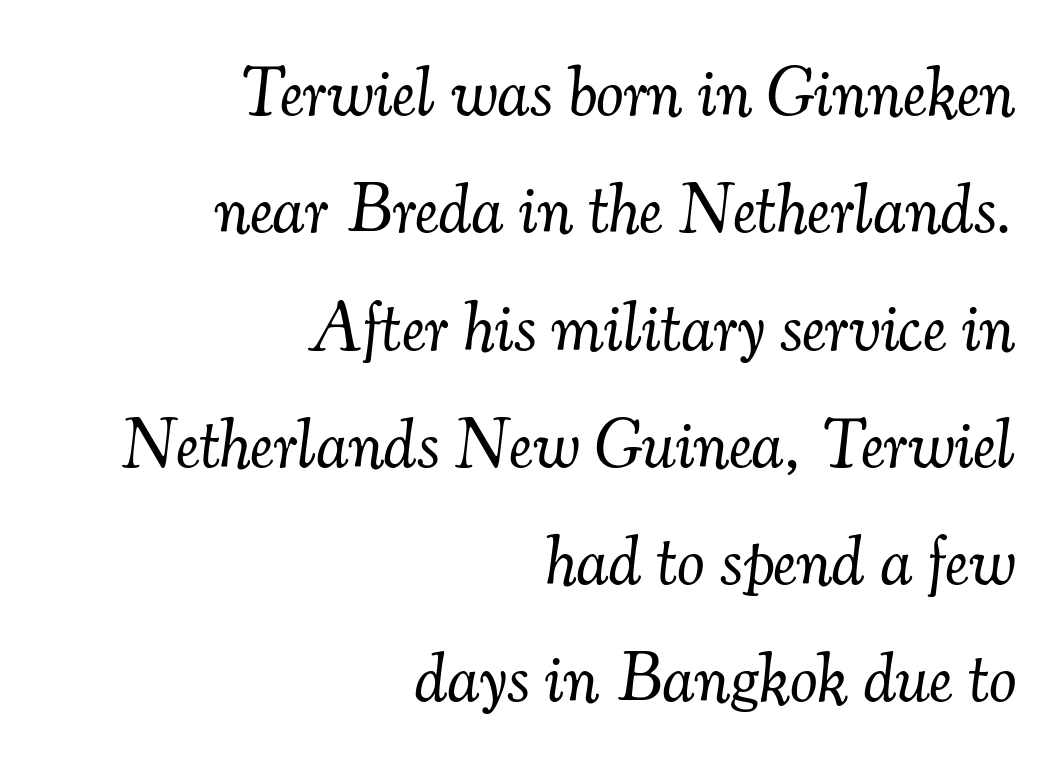
Q: Is the text bold? A: No.
Q: Is the text italic (slanted)? A: Yes, it leans right by about 7 degrees.
Q: Is the typeface a serif or a sans-serif typeface? A: Serif.
Q: Is the text underlined? A: No.
Q: How is the paragraph aligned? A: Right-aligned.
Q: Is the spacing between letters normal or unusually wide? A: Normal.
Q: Is the spacing between lines tight, normal or loose? A: Normal.
Q: Width (condensed, normal, or wide)? A: Normal.
Q: Stroke contrast? A: Medium.
Q: x-height? A: Small.
Q: Monospaced? A: No.
